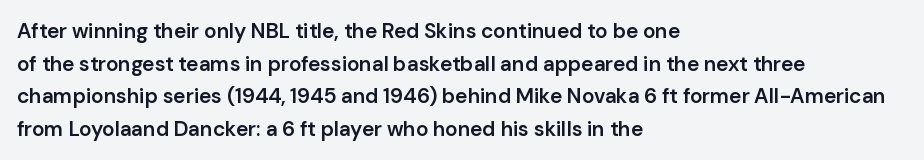
The image shows 21 px text type, upright; set left-aligned, normal line spacing (1.55x), normal letter spacing, not underlined.
